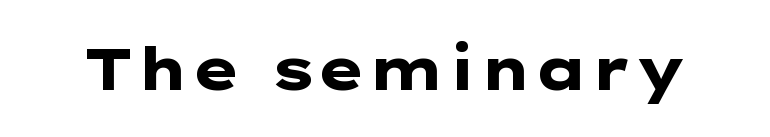
A typesetter would label this face a sans. Pretty heavy lettering here — definitely bold. Standard letterfit; no display-style spreading of the glyphs. Nobody drew a line under any word here.
